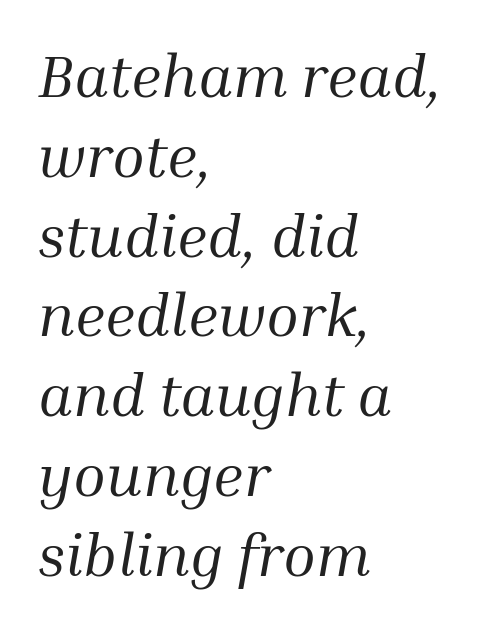
Q: Is the text bold? A: No.
Q: Is the text italic (slanted)? A: Yes, it leans right by about 10 degrees.
Q: Is the typeface a serif or a sans-serif typeface? A: Serif.
Q: Is the text underlined? A: No.
Q: How is the paragraph aligned? A: Left-aligned.
Q: Is the spacing between letters normal or unusually wide? A: Normal.
Q: Is the spacing between lines tight, normal or loose? A: Normal.
Q: Width (condensed, normal, or wide)? A: Normal.
Q: Stroke contrast? A: Medium.
Q: x-height? A: Medium.
Q: Monospaced? A: No.
